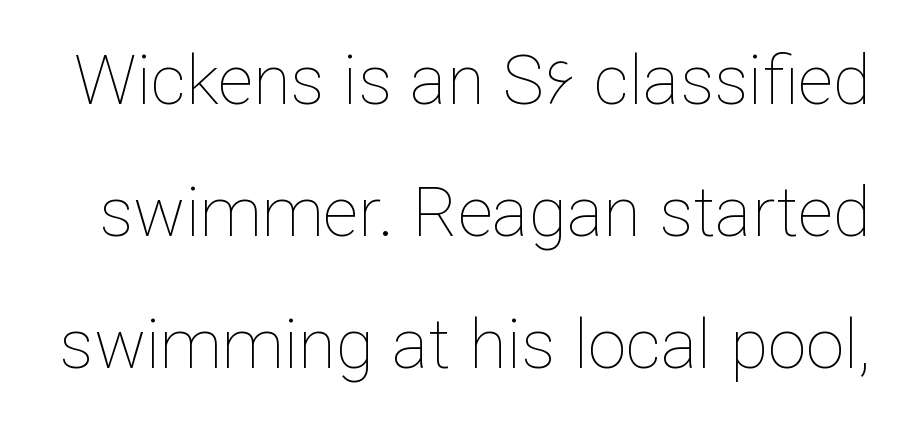
A roman cut, with each character standing at attention. Each letter keeps its own natural width here, so spacing adapts to shape. Decoration check: the copy has no underline. Caption: face not bold, strokes unweighted. The rendering keeps characters at their native spacing. The line-height multiplier appears high, well above default.
